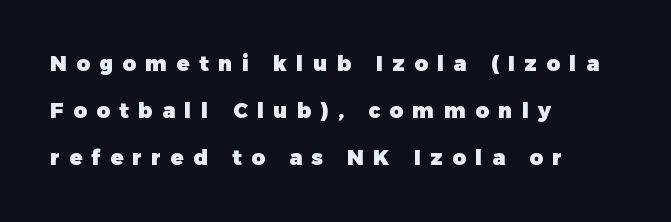
The image shows 21 px bold type, upright; set left-aligned, loose line spacing (2.24x), unusually wide letter spacing (+0.45 em), not underlined.
